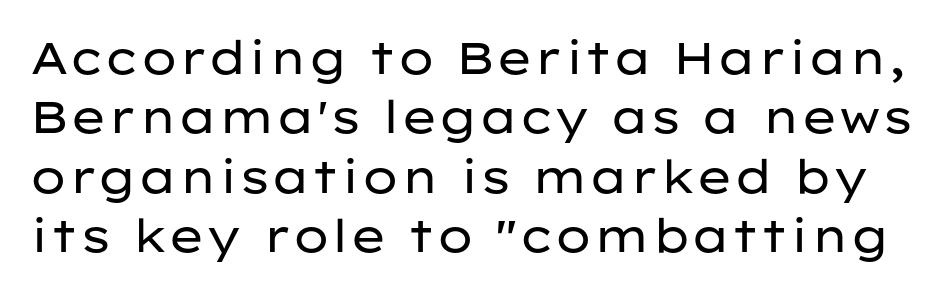
Unlike a traditional serif, this face leaves its strokes unadorned. Baseline-to-baseline distance is the conventional proportion of letter height. A quiet, ordinary-to-light weight characterises the typeface. Tracking value appears to be zero — textbook default spacing. A bare baseline throughout the passage.
